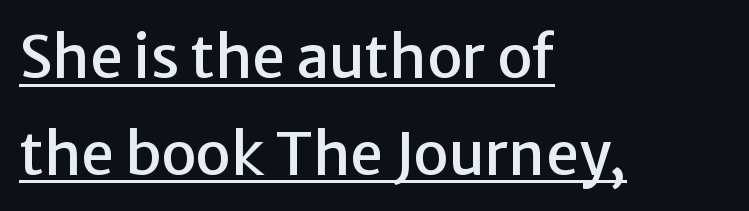
In designer terms, the underline attribute is active on this setting. This rendering employs a face without finishing strokes, i.e., a sans-serif. The leading is moderate, giving the passage an even texture. One-word summary of the alignment: left. In terms of posture, this sample is upright.
